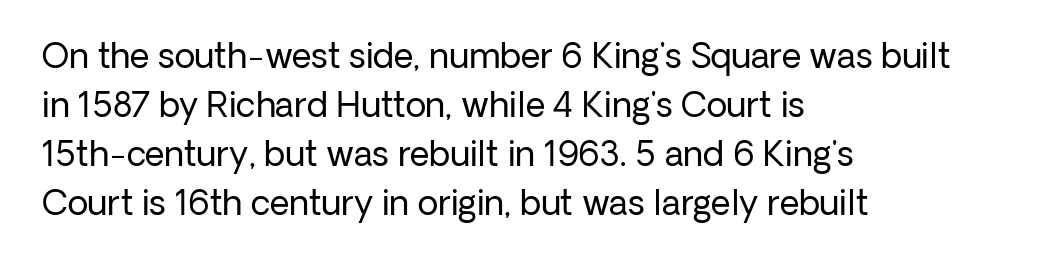
The image shows 34 px regular-weight sans-serif type, upright; set left-aligned, normal line spacing (1.44x), normal letter spacing, not underlined; low stroke contrast and a medium x-height.
